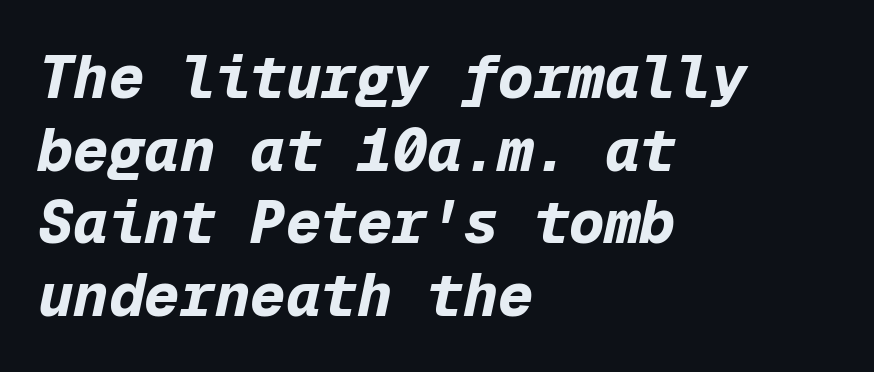
The image shows 59 px bold type, italic (leaning right), monospaced; set left-aligned, line spacing 1.23x, normal letter spacing, not underlined; low stroke contrast and a medium x-height.
